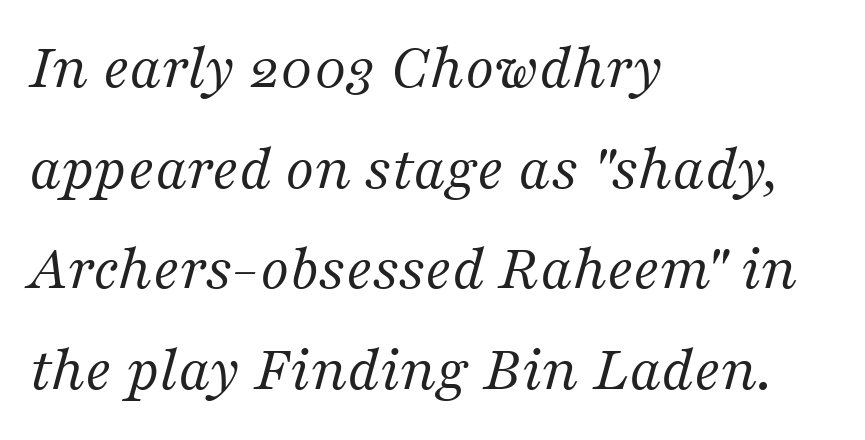
{"serif": "yes", "italic": "yes", "lean": "right", "slant_degrees": 16, "bold": "no", "weight": "regular", "width": "normal", "stroke_contrast": "medium", "x_height": "medium", "monospaced": "no", "underline": "no", "align": "left", "line_spacing": "normal", "line_spacing_ratio": 1.55, "letter_spacing": "normal", "letter_spacing_em": 0.0, "glyph_px": 65}
